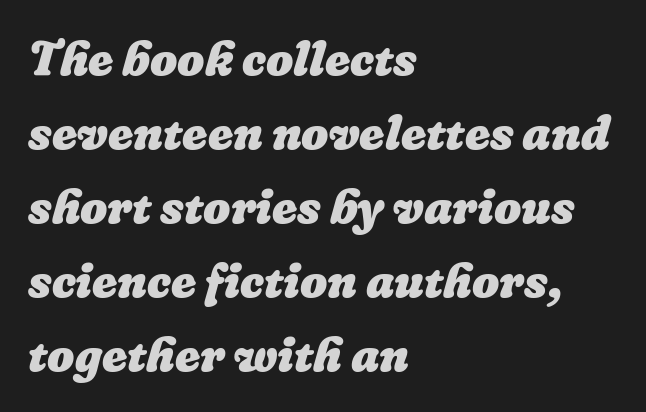
Q: Is the text bold? A: Yes.
Q: Is the text underlined? A: No.
Q: How is the paragraph aligned? A: Left-aligned.
Q: Is the spacing between letters normal or unusually wide? A: Normal.
Q: Is the spacing between lines tight, normal or loose? A: Normal.
Q: Width (condensed, normal, or wide)? A: Normal.
Q: Stroke contrast? A: Low.
Q: x-height? A: Medium.
Q: Monospaced? A: No.
